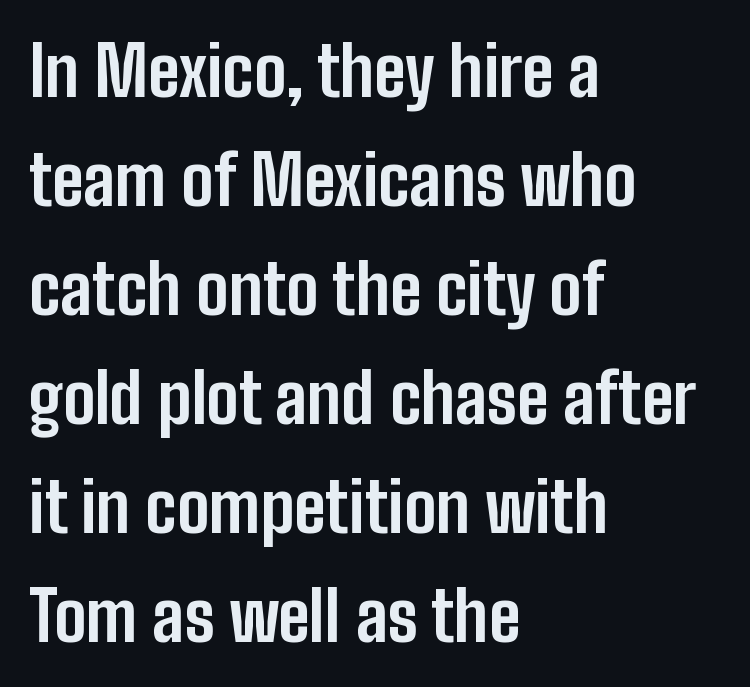
{"serif": "no", "italic": "no", "bold": "yes", "weight": "bold", "width": "condensed", "stroke_contrast": "low", "x_height": "medium", "monospaced": "no", "underline": "no", "align": "left", "line_spacing": "normal", "line_spacing_ratio": 1.58, "letter_spacing": "normal", "letter_spacing_em": 0.0, "glyph_px": 69}
